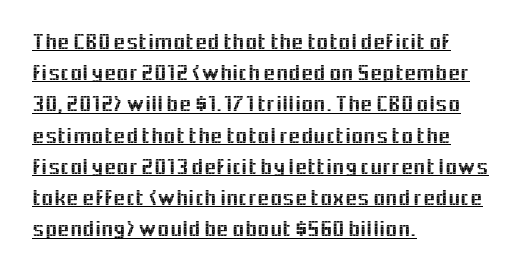
Line spacing here is normal. The glyphs are accompanied by a horizontal stroke just below them. Italic: no, the glyphs are upright roman. The rendering anchors every line to the left-hand side. Characters follow at the spacing the type designer built in.
